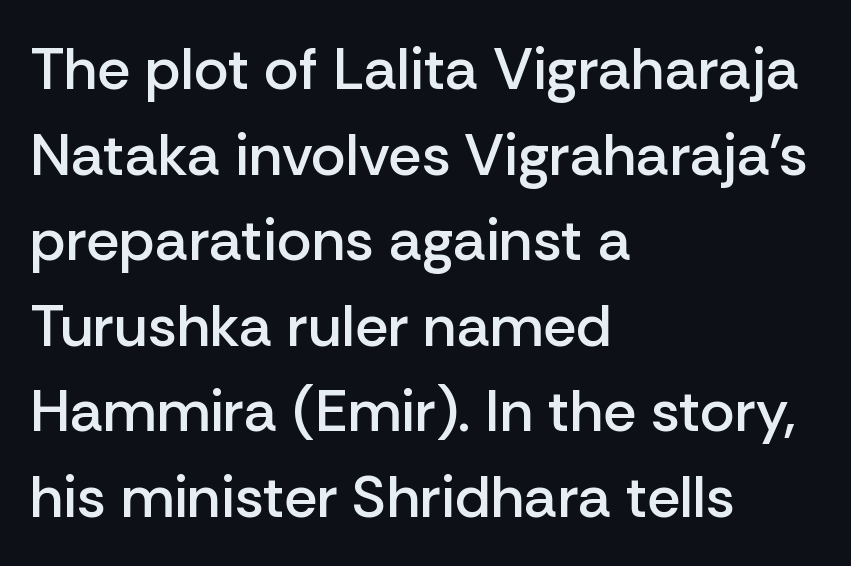
Q: Is the text bold? A: Semi-bold.
Q: Is the text italic (slanted)? A: No, it is upright.
Q: Is the typeface a serif or a sans-serif typeface? A: Sans-serif.
Q: Is the text underlined? A: No.
Q: How is the paragraph aligned? A: Left-aligned.
Q: Is the spacing between letters normal or unusually wide? A: Normal.
Q: Is the spacing between lines tight, normal or loose? A: Normal.
Q: Width (condensed, normal, or wide)? A: Normal.
Q: Stroke contrast? A: Low.
Q: x-height? A: Medium.
Q: Monospaced? A: No.
